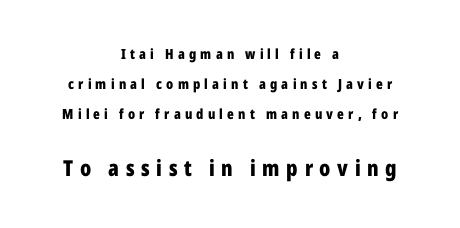
Q: Is the text bold? A: Yes.
Q: Is the text italic (slanted)? A: No, it is upright.
Q: Is the text underlined? A: No.
Q: How is the paragraph aligned? A: Centered.
Q: Is the spacing between letters normal or unusually wide? A: Unusually wide.
Q: Is the spacing between lines tight, normal or loose? A: Loose.
Q: Which block of text is set in a larger size, the first (top) or the second (bottom)? A: The second (bottom) one.
